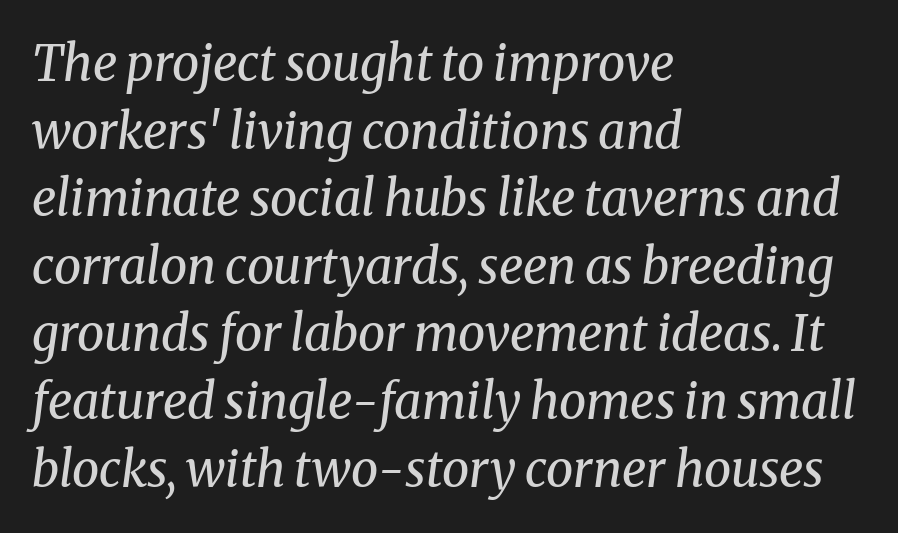
Q: Is the text bold? A: No.
Q: Is the text italic (slanted)? A: Yes, it leans right by about 8 degrees.
Q: Is the typeface a serif or a sans-serif typeface? A: Serif.
Q: Is the text underlined? A: No.
Q: How is the paragraph aligned? A: Left-aligned.
Q: Is the spacing between letters normal or unusually wide? A: Normal.
Q: Is the spacing between lines tight, normal or loose? A: Normal.
Q: Width (condensed, normal, or wide)? A: Normal.
Q: Stroke contrast? A: Medium.
Q: x-height? A: Medium.
Q: Monospaced? A: No.
